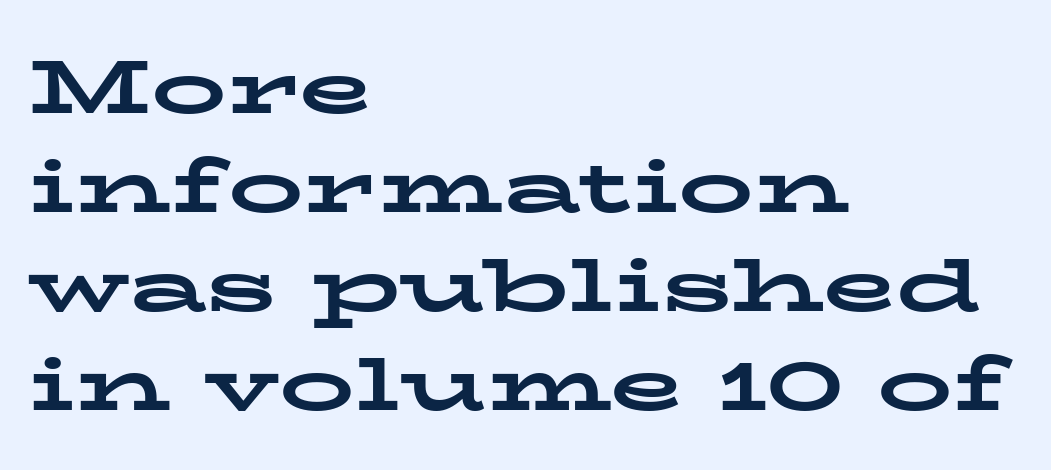
The image shows 75 px bold, wide serif type, upright; set left-aligned, normal line spacing (1.32x), normal letter spacing, not underlined; low stroke contrast and a medium x-height.
